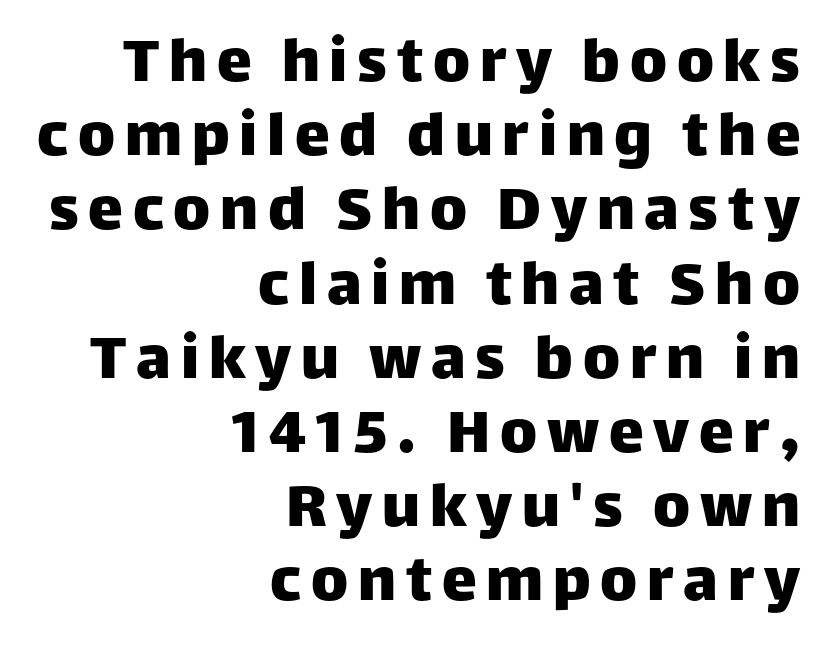
Q: Is the text italic (slanted)? A: No, it is upright.
Q: Is the typeface a serif or a sans-serif typeface? A: Sans-serif.
Q: Is the text underlined? A: No.
Q: How is the paragraph aligned? A: Right-aligned.
Q: Is the spacing between lines tight, normal or loose? A: Tight.
Q: Width (condensed, normal, or wide)? A: Normal.
Q: Stroke contrast? A: Low.
Q: x-height? A: Large.
Q: Monospaced? A: No.
